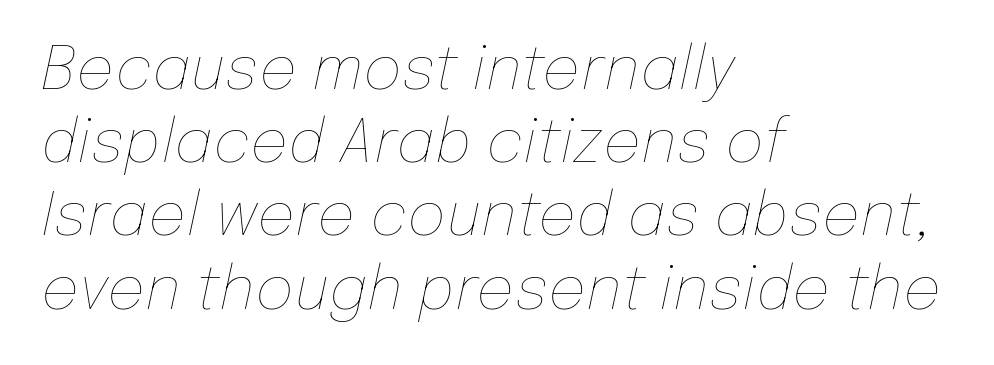
{"italic": "yes", "lean": "right", "slant_degrees": 12, "bold": "no", "weight": "thin", "width": "normal", "stroke_contrast": "low", "x_height": "medium", "monospaced": "no", "underline": "no", "align": "left", "line_spacing_ratio": 1.22, "letter_spacing": "normal", "letter_spacing_em": 0.0, "glyph_px": 60}
